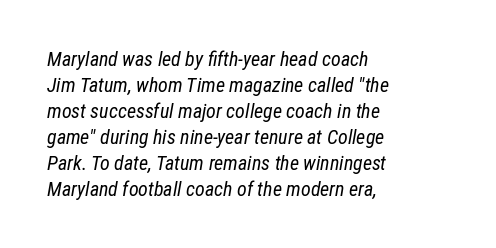
No letter is thick-stroked: the sample isn't bold. Just letters on the line, the space beneath them empty. You could call the tracking neutral — neither tight nor loose. A typesetter would call this leading conventional body-copy spacing.
